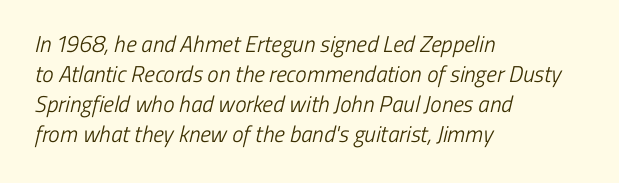
Q: Is the text bold? A: No.
Q: Is the text underlined? A: No.
Q: How is the paragraph aligned? A: Left-aligned.
Q: Is the spacing between letters normal or unusually wide? A: Normal.
Q: Is the spacing between lines tight, normal or loose? A: Normal.
